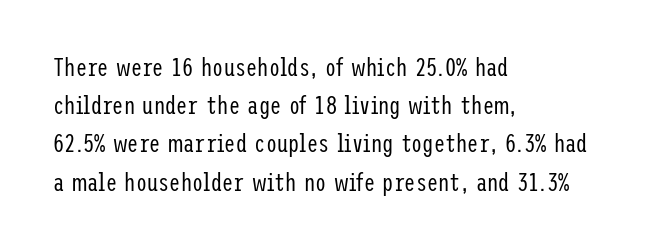
{"italic": "no", "bold": "no", "underline": "no", "align": "left", "line_spacing": "normal", "line_spacing_ratio": 1.53, "letter_spacing": "normal", "letter_spacing_em": 0.0, "glyph_px": 25}
